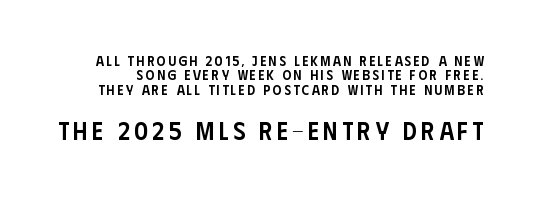
The image shows 25 px text type, upright; set tight line spacing (1.03x), not underlined; the second (bottom) block is 1.79x larger.
